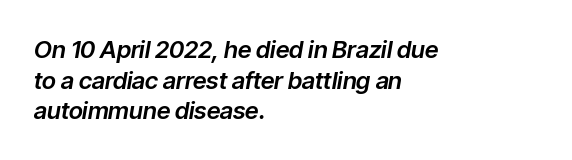
The ragged edge is on the right, which tells us the setting is flush left. Just letters on the line, the space beneath them empty. Slanted lettering throughout. The tracking reads as untouched default to a designer's eye.
